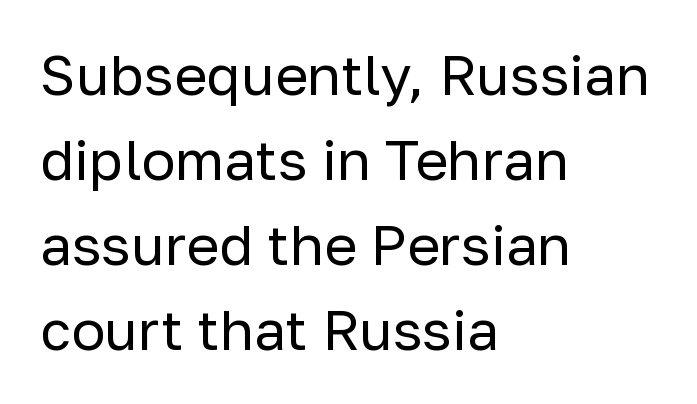
The lines sit at an ordinary, default distance from one another. Nope, not italic — everything's standing straight. Are there feet on the stems? There aren't — it's a sans. Compared with a typical body face, this is equally light or lighter still.
